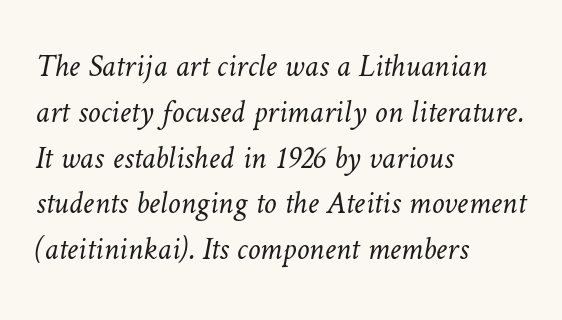
The image shows 32 px light type; set left-aligned, normal line spacing (1.43x), normal letter spacing, not underlined; low stroke contrast and a medium x-height.
